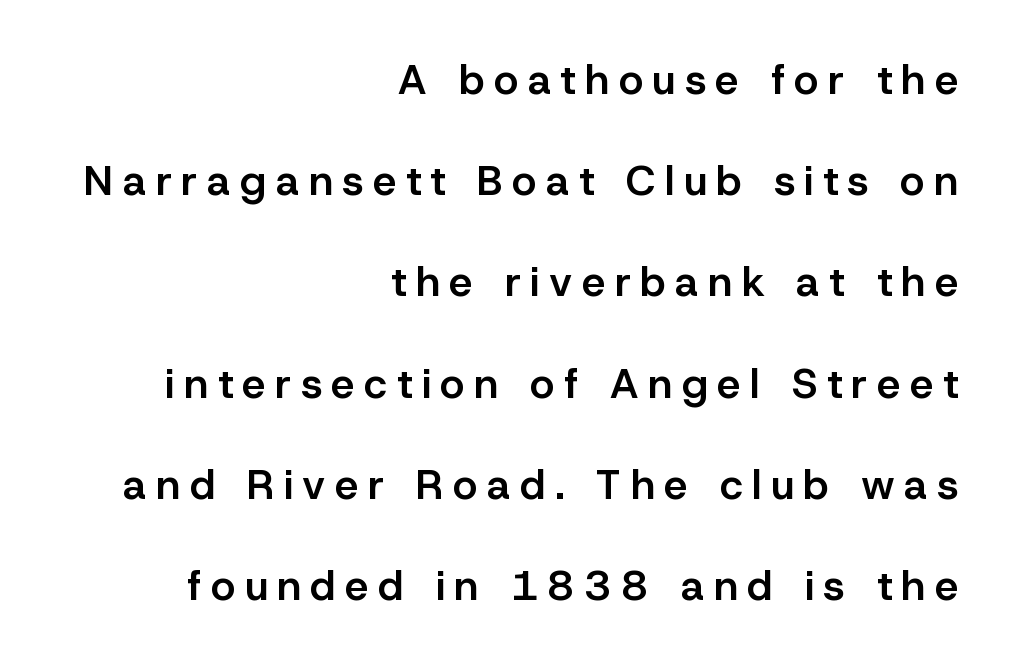
{"serif": "no", "italic": "no", "bold": "semi", "weight": "semibold", "width": "normal", "stroke_contrast": "low", "x_height": "medium", "monospaced": "no", "underline": "no", "align": "right", "line_spacing": "loose", "line_spacing_ratio": 2.41, "letter_spacing": "wide", "letter_spacing_em": 0.23, "glyph_px": 42}
